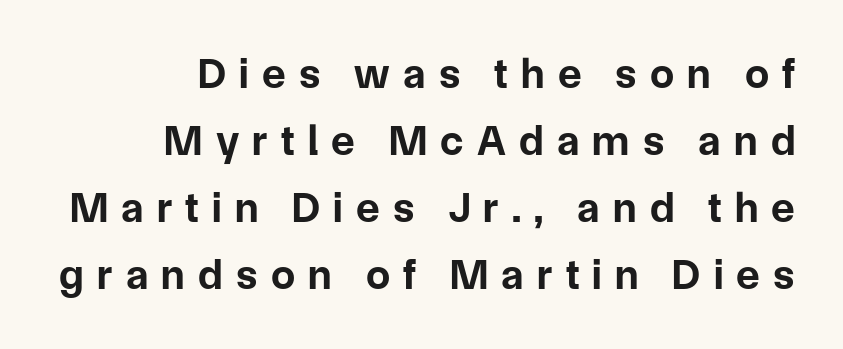
{"serif": "no", "italic": "no", "bold": "yes", "weight": "bold", "width": "normal", "stroke_contrast": "low", "x_height": "medium", "monospaced": "no", "underline": "no", "align": "right", "line_spacing": "normal", "line_spacing_ratio": 1.56, "letter_spacing": "wide", "letter_spacing_em": 0.31, "glyph_px": 43}
